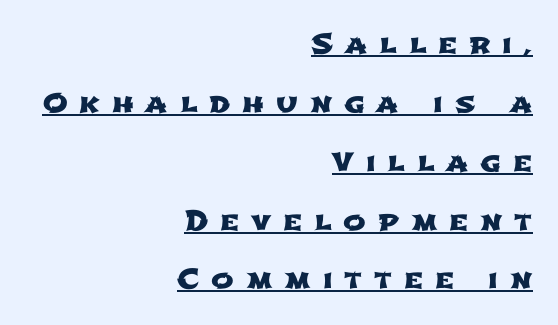
The image shows 27 px text type; set right-aligned, loose line spacing (2.18x), unusually wide letter spacing (+0.44 em), underlined.
